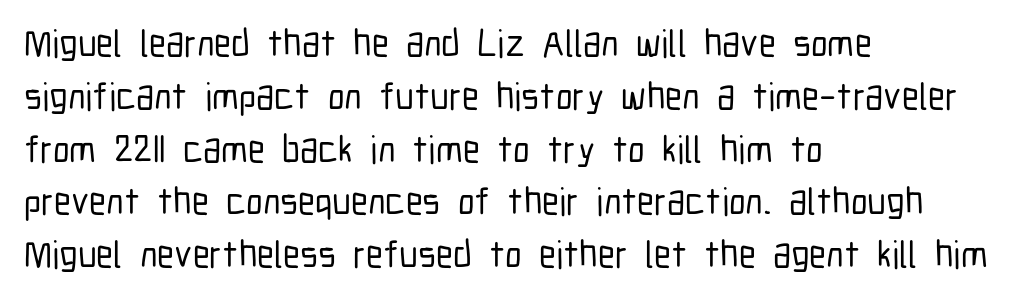
{"serif": "no", "italic": "no", "width": "condensed", "stroke_contrast": "low", "x_height": "medium", "monospaced": "no", "underline": "no", "align": "left", "line_spacing": "normal", "line_spacing_ratio": 1.39, "letter_spacing": "normal", "letter_spacing_em": 0.0, "glyph_px": 38}
